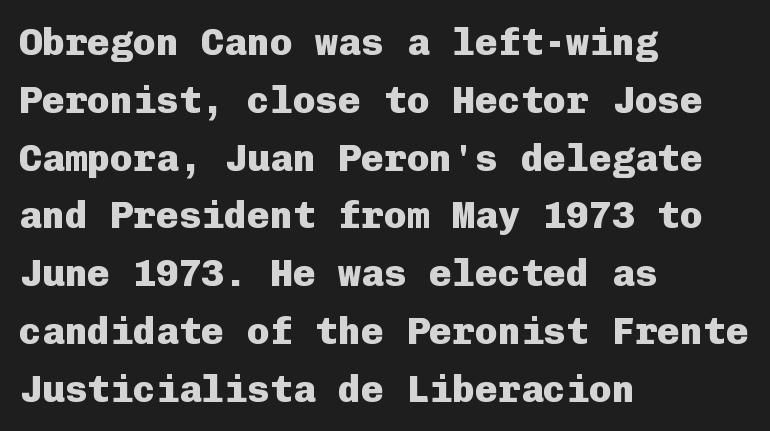
The face used here is rendered with its standard letterfit. Each letter's strokes conclude bluntly, with no projecting serifs. Fixed-width glyphs throughout — classic coding-font behaviour. On the weight axis this lands at bold, roughly 700.
